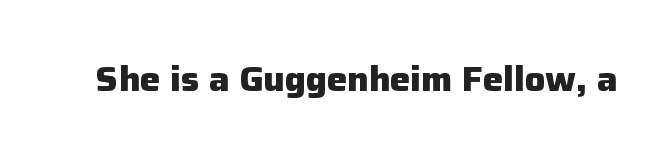
{"serif": "no", "italic": "no", "bold": "yes", "weight": "heavy", "width": "normal", "stroke_contrast": "low", "x_height": "medium", "monospaced": "no", "underline": "no", "letter_spacing": "normal", "letter_spacing_em": 0.0, "glyph_px": 34}
